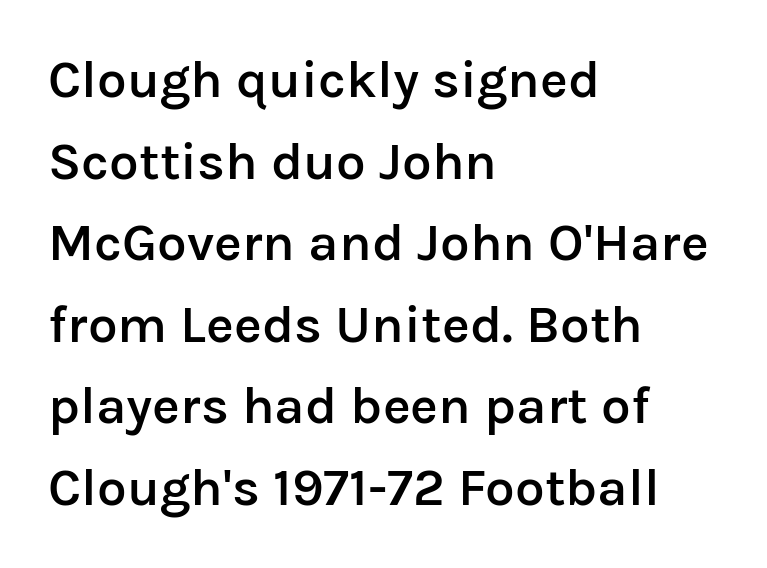
The image shows 53 px semibold sans-serif type, upright; set left-aligned, normal line spacing (1.54x), normal letter spacing, not underlined; low stroke contrast and a medium x-height.
